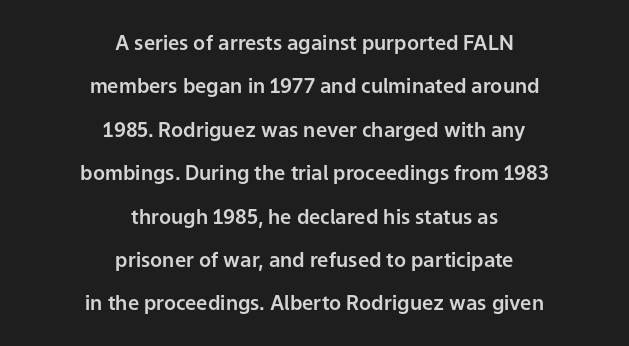
{"italic": "no", "underline": "no", "align": "center", "line_spacing": "loose", "line_spacing_ratio": 2.17, "letter_spacing": "normal", "letter_spacing_em": 0.0, "glyph_px": 20}
